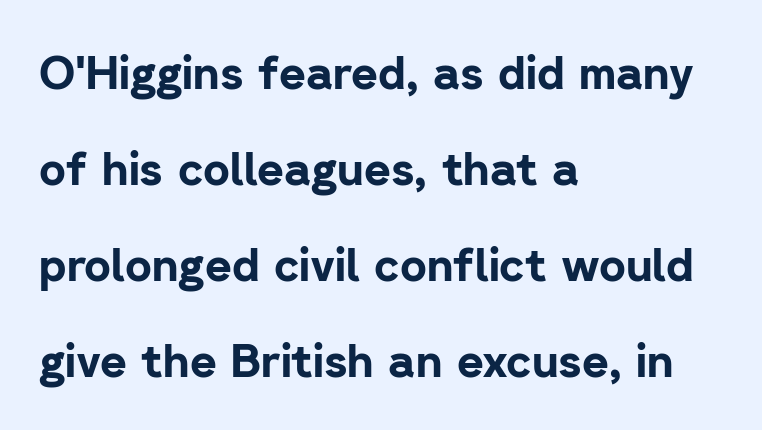
{"serif": "no", "italic": "no", "bold": "yes", "weight": "bold", "width": "normal", "stroke_contrast": "low", "x_height": "medium", "monospaced": "no", "underline": "no", "align": "left", "line_spacing": "loose", "line_spacing_ratio": 2.09, "letter_spacing": "normal", "letter_spacing_em": 0.0, "glyph_px": 46}
